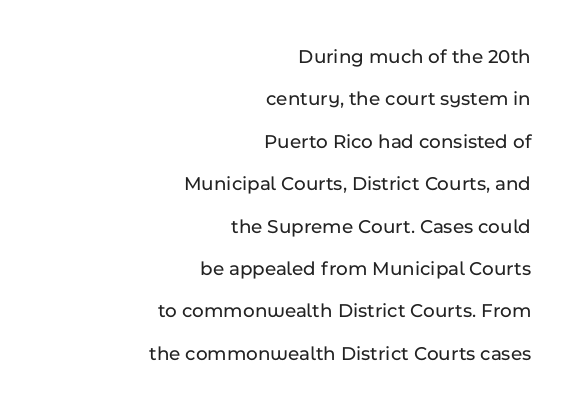
This sample uses an upright cut, with every glyph sitting square on the baseline. The letterforms sit shoulder to shoulder at normal distance. The leading is generous, giving the passage an open texture. The glyphs are unaccompanied by any horizontal stroke below them. These lines are set flush right with a ragged left edge.
